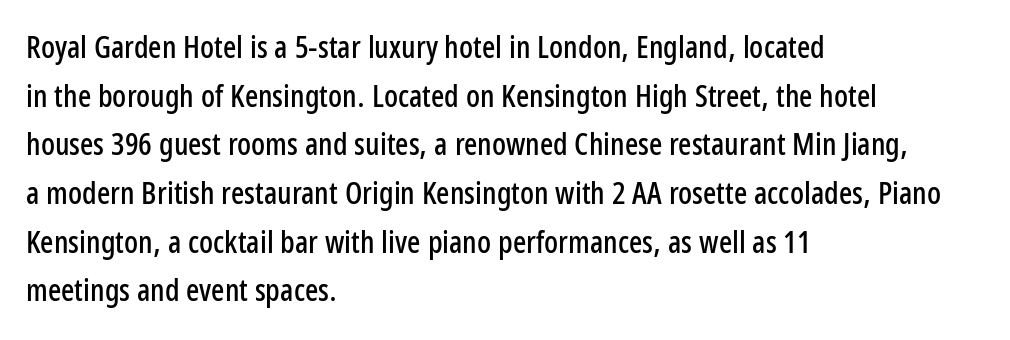
The face used here is proportionally spaced, like ordinary book or web type. Interline gaps are of average width in this sample. Nobody touched the tracking dial on this one. No feet cap the strokes, marking this as sans-serif type.
